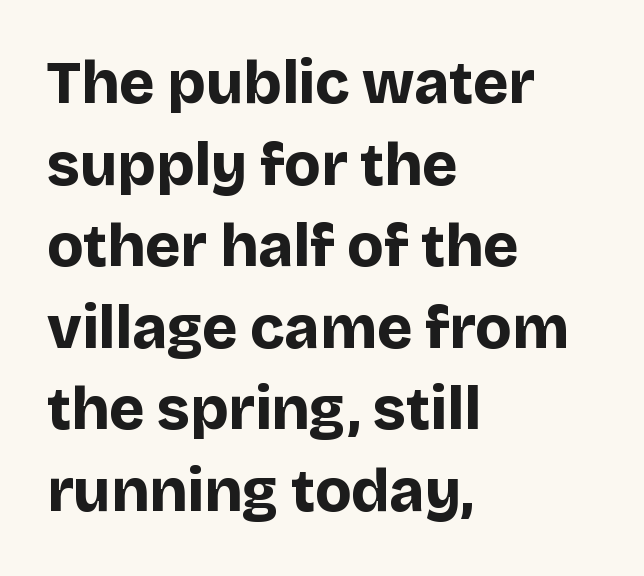
Underlining? Definitely not there. Where is the straight margin? On the left. Strong, thick strokes mark this as bold type. Classification — sans serif. The letters stand straight up with perfectly vertical stems. Character widths vary here, with narrow letters taking less room than wide ones.
